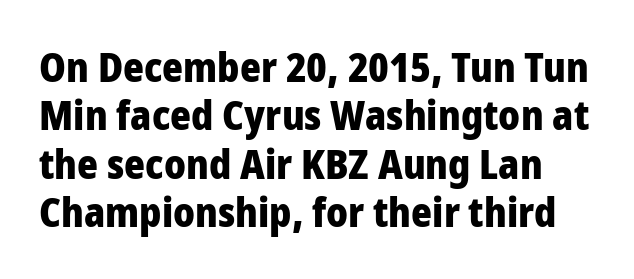
Q: Is the text bold? A: Yes.
Q: Is the text italic (slanted)? A: No, it is upright.
Q: Is the typeface a serif or a sans-serif typeface? A: Sans-serif.
Q: Is the text underlined? A: No.
Q: Is the spacing between letters normal or unusually wide? A: Normal.
Q: Width (condensed, normal, or wide)? A: Normal.
Q: Stroke contrast? A: Low.
Q: x-height? A: Medium.
Q: Monospaced? A: No.
